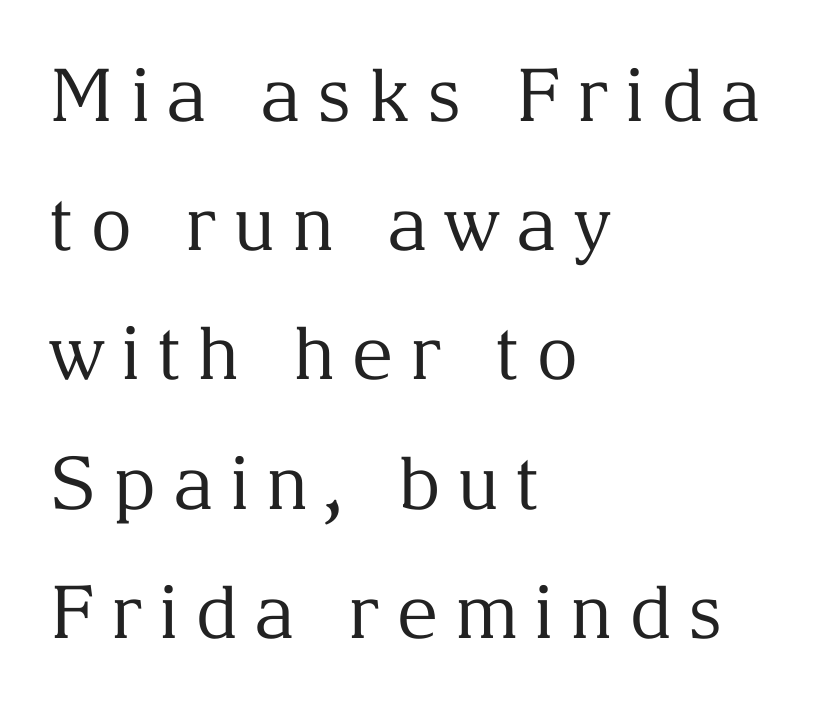
The image shows 73 px regular-weight serif type, upright; set left-aligned, line spacing 1.77x, unusually wide letter spacing (+0.22 em), not underlined; medium stroke contrast and a medium x-height.
